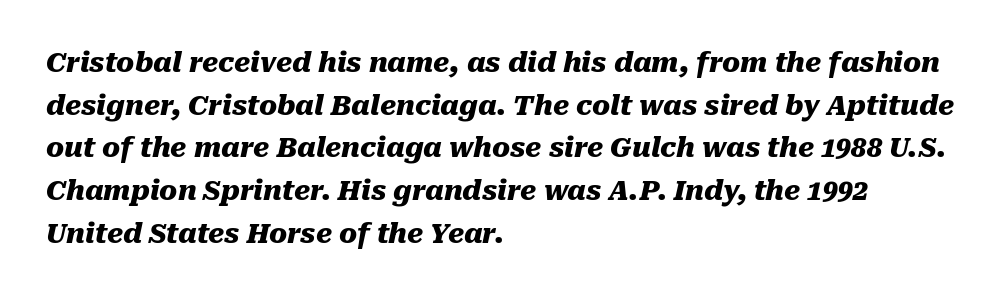
{"italic": "yes", "lean": "right", "slant_degrees": 10, "bold": "yes", "underline": "no", "align": "left", "line_spacing": "normal", "line_spacing_ratio": 1.58, "letter_spacing": "normal", "letter_spacing_em": 0.0, "glyph_px": 27}
